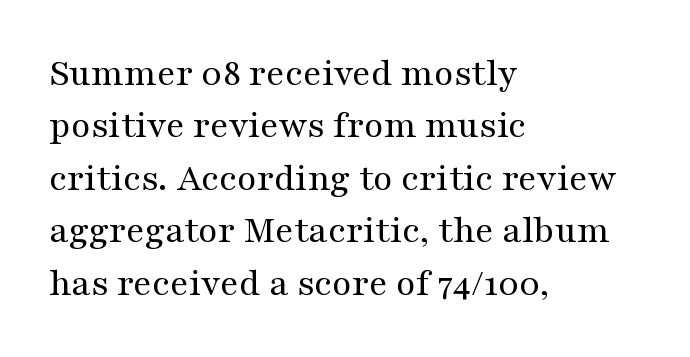
No extra tracking has been applied to these lines. Ordinary non-slanted type is in use. Small tapered or slab feet sit at the stroke ends, so this counts as serif. The line-height multiplier appears to be the usual default. The passage shown is not bold in any degree. The face used here is proportionally spaced, like ordinary book or web type.
